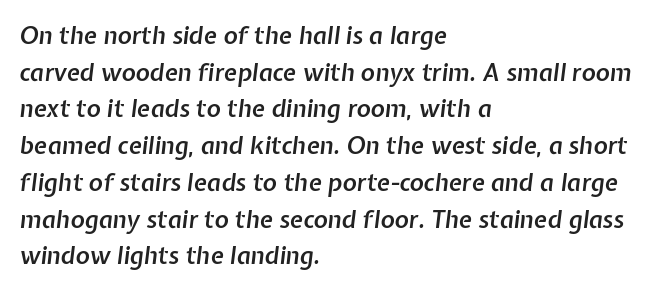
The image shows 24 px text type, italic (leaning right); set left-aligned, normal line spacing (1.53x), normal letter spacing, not underlined.
